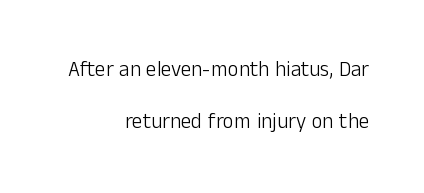
There is no visible air inserted between adjacent glyphs. Notice how the stems are strictly vertical — no italics here. Layout note: lines flush right. Descenders hang freely into open space.
